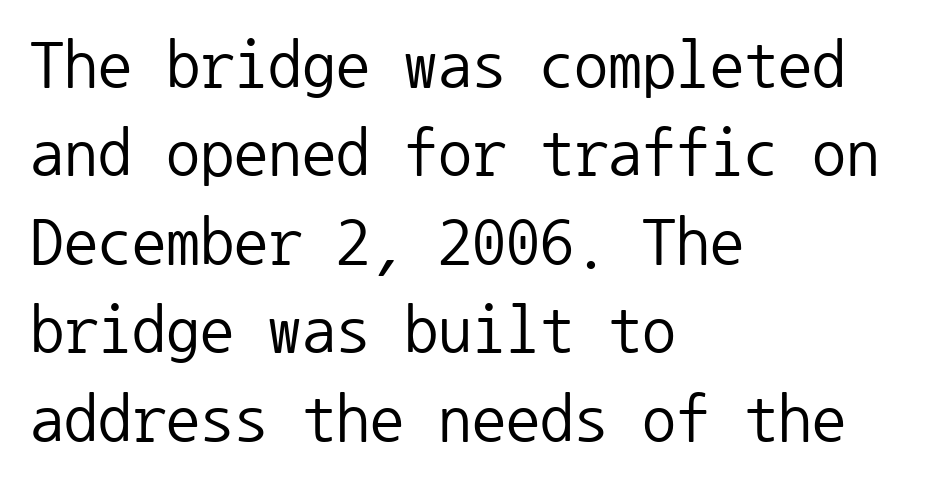
Q: Is the text bold? A: No.
Q: Is the text italic (slanted)? A: No, it is upright.
Q: Is the typeface a serif or a sans-serif typeface? A: Sans-serif.
Q: Is the text underlined? A: No.
Q: How is the paragraph aligned? A: Left-aligned.
Q: Is the spacing between letters normal or unusually wide? A: Normal.
Q: Is the spacing between lines tight, normal or loose? A: Normal.
Q: Width (condensed, normal, or wide)? A: Normal.
Q: Stroke contrast? A: Low.
Q: x-height? A: Medium.
Q: Monospaced? A: Yes.
